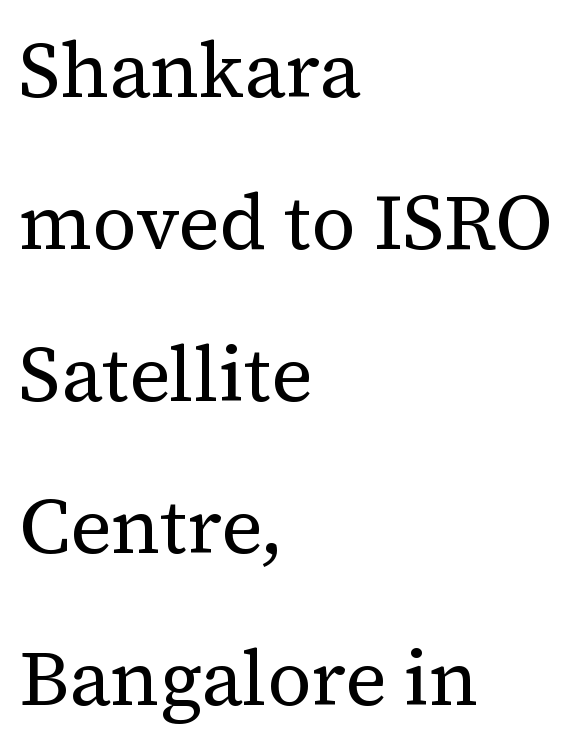
Rendered with straight, roman letterforms. The letters carry serifs — small finishing strokes at the ends of their stems. This block would shrink considerably if given ordinary leading; it's expanded now. Unmarked baselines from the first word to the last.
